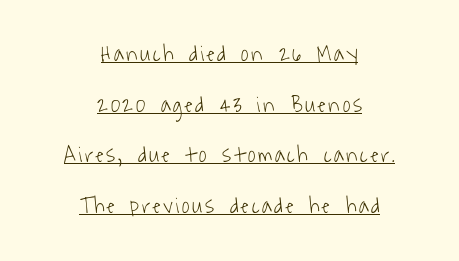
Q: Is the text bold? A: No.
Q: Is the text underlined? A: Yes.
Q: How is the paragraph aligned? A: Centered.
Q: Is the spacing between lines tight, normal or loose? A: Loose.
